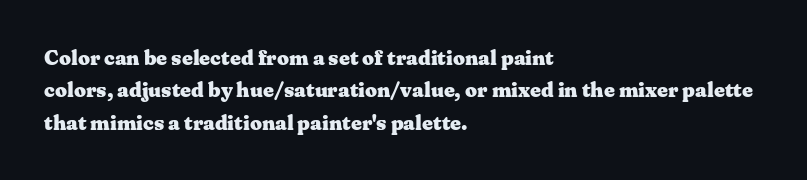
{"italic": "no", "bold": "yes", "underline": "no", "align": "left", "line_spacing": "normal", "line_spacing_ratio": 1.54, "letter_spacing": "normal", "letter_spacing_em": 0.0, "glyph_px": 21}
